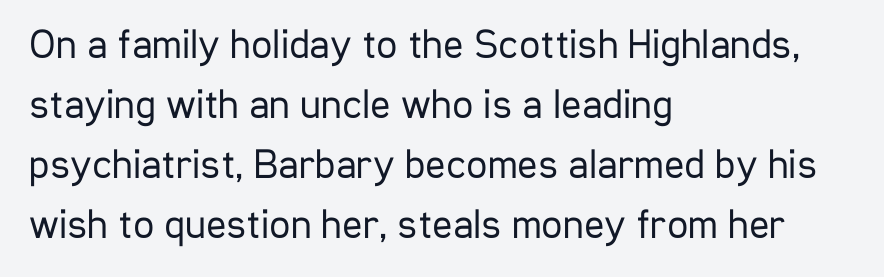
Inter-character spacing is left at the font's built-in metrics. The area under the type is left untouched. In terms of posture, this sample is upright. Ink coverage per letter is moderate at most.
